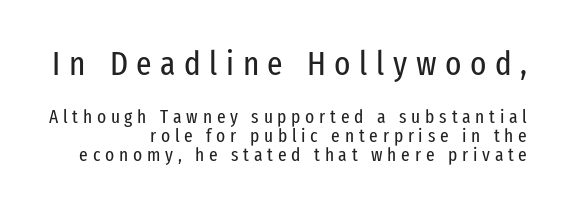
The image shows 34 px regular-weight, condensed sans-serif type, upright; set right-aligned, tight line spacing (1.01x), unusually wide letter spacing (+0.25 em), not underlined; the first (top) block is 1.79x larger; low stroke contrast and a medium x-height.
